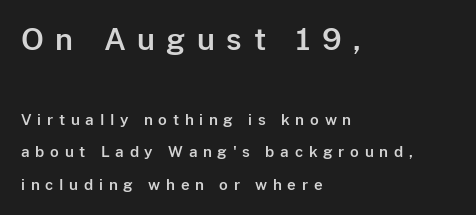
The face used here appears at its bigger size in the upper chunk. Words appear elongated and porous because spacing is wide. Here the designer chose a conventional face with non-uniform glyph widths. Loosely led — the rows are spread out. A typesetter would mark this as roman, not italic. The text block is weighted toward the left margin, trailing off unevenly rightward.
